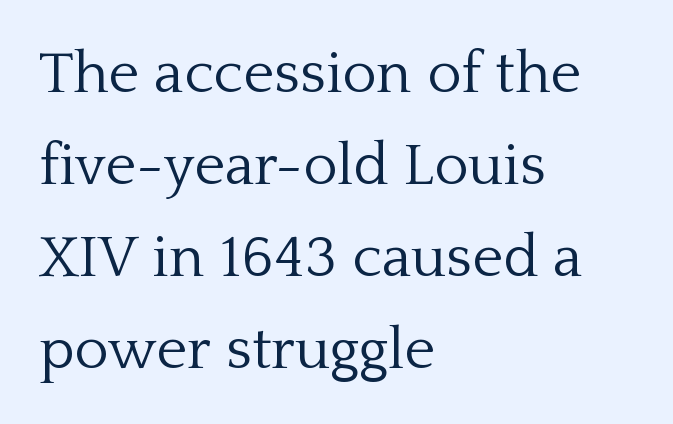
Any mark beneath the type? The region is blank. The gaps between neighbouring characters are ordinary and unremarkable. The face looks like a standard text weight, possibly lighter. How would I describe the line gaps? Plain and ordinary.
